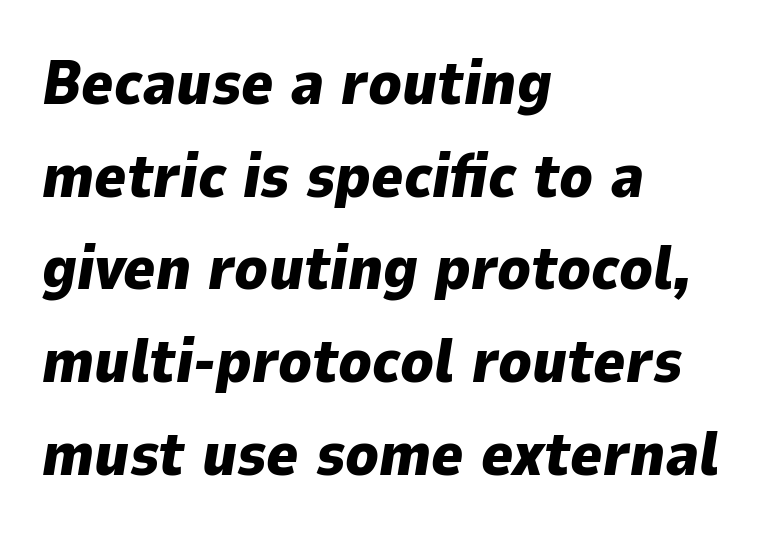
The passage shown is typed in a proportional face where columns would drift. Look at the stroke-to-counter ratio: heavy, a bold. The typesetter chose a ragged-right arrangement here. No extra tracking has been applied to these lines. The typography opts for an oblique posture over an upright one. Lines of text with bare space underneath.
